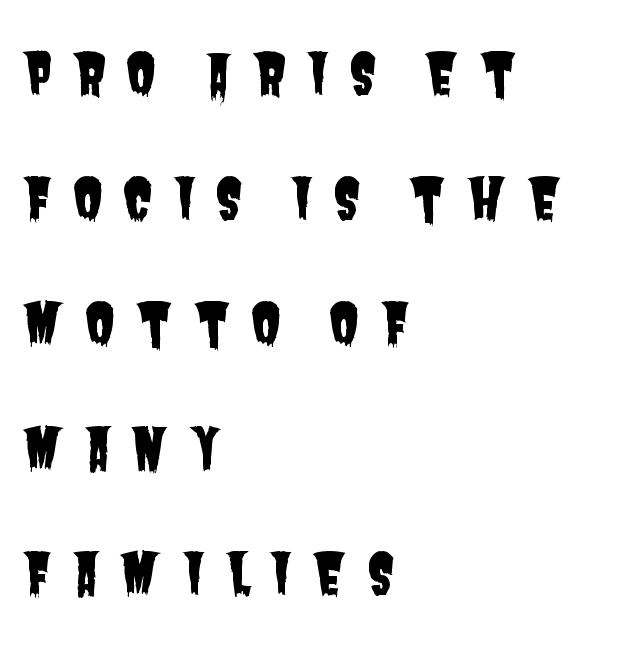
{"serif": "no", "width": "condensed", "stroke_contrast": "low", "x_height": "large", "monospaced": "no", "underline": "no", "align": "left", "line_spacing": "loose", "line_spacing_ratio": 2.23, "letter_spacing": "wide", "letter_spacing_em": 0.35, "glyph_px": 56}
